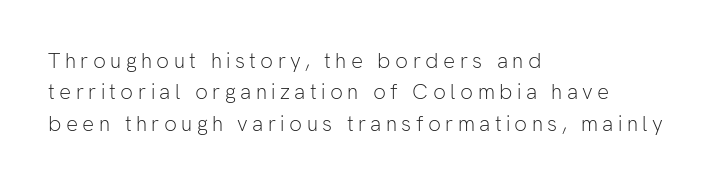
Q: Is the text bold? A: No.
Q: Is the text italic (slanted)? A: No, it is upright.
Q: Is the text underlined? A: No.
Q: How is the paragraph aligned? A: Left-aligned.
Q: Is the spacing between letters normal or unusually wide? A: Unusually wide.
Q: Is the spacing between lines tight, normal or loose? A: Normal.
